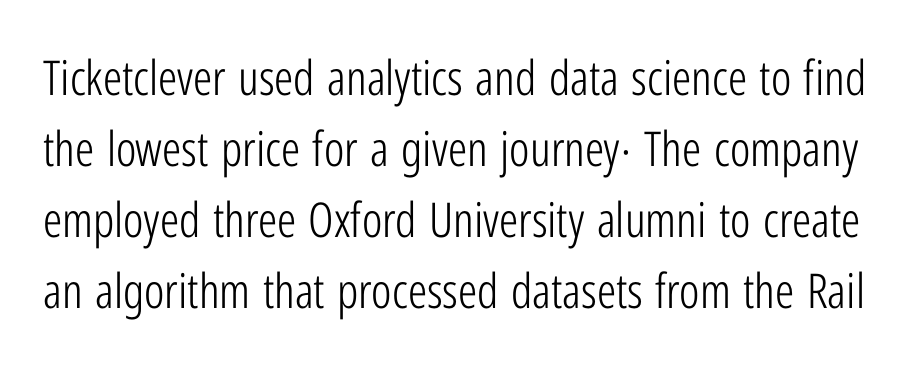
The rows are spaced the way most documents space them. The glyphs are unaccompanied by any horizontal stroke below them. The rendering keeps characters at their native spacing. Nothing sits at the stroke ends, so this counts as sans-serif. This sample has the flowing, uneven cadence of proportional lettering.
